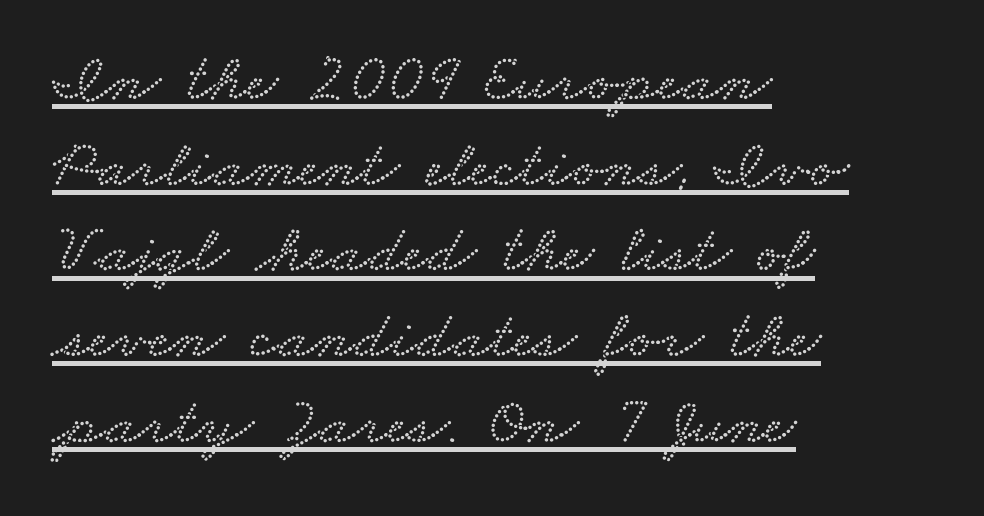
Q: Is the text underlined? A: Yes.
Q: How is the paragraph aligned? A: Left-aligned.
Q: Is the spacing between letters normal or unusually wide? A: Normal.
Q: Is the spacing between lines tight, normal or loose? A: Normal.
Q: Width (condensed, normal, or wide)? A: Wide.
Q: Stroke contrast? A: Low.
Q: x-height? A: Small.
Q: Monospaced? A: No.
